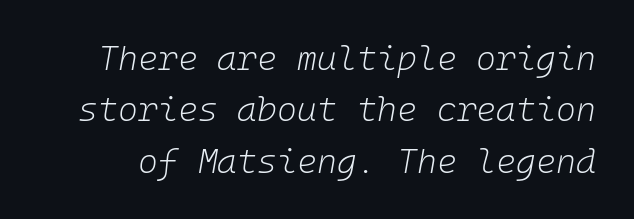
{"italic": "yes", "lean": "right", "slant_degrees": 10, "bold": "no", "weight": "light", "width": "normal", "stroke_contrast": "low", "x_height": "medium", "underline": "no", "line_spacing": "normal", "line_spacing_ratio": 1.51, "letter_spacing": "normal", "letter_spacing_em": 0.0, "glyph_px": 34}
